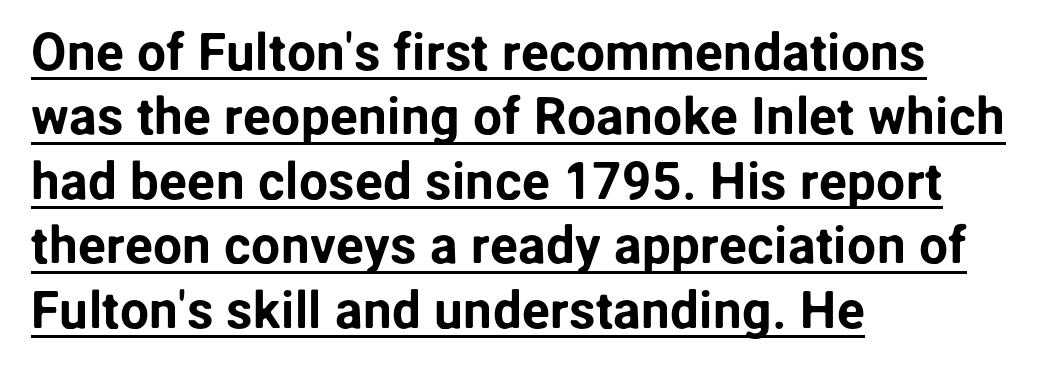
{"serif": "no", "italic": "no", "width": "normal", "stroke_contrast": "low", "x_height": "medium", "monospaced": "no", "underline": "yes", "align": "left", "line_spacing_ratio": 1.24, "letter_spacing": "normal", "letter_spacing_em": 0.0, "glyph_px": 52}
